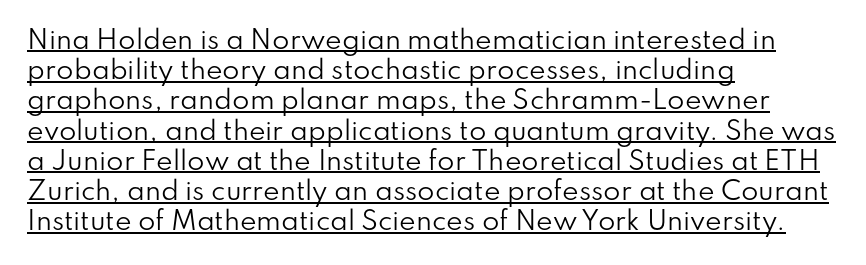
{"italic": "no", "bold": "no", "underline": "yes", "align": "left", "line_spacing_ratio": 1.21, "letter_spacing": "normal", "letter_spacing_em": 0.0, "glyph_px": 25}
